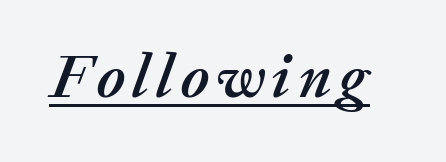
{"italic": "yes", "lean": "right", "slant_degrees": 20, "width": "normal", "stroke_contrast": "medium", "x_height": "medium", "monospaced": "no", "underline": "yes", "glyph_px": 63}
